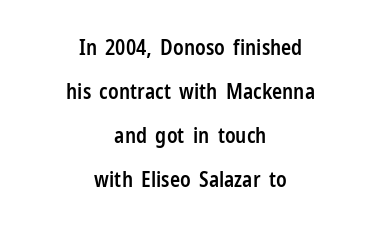
{"italic": "no", "bold": "semi", "underline": "no", "align": "center", "line_spacing": "loose", "line_spacing_ratio": 2.1, "letter_spacing": "normal", "letter_spacing_em": 0.0, "glyph_px": 21}
